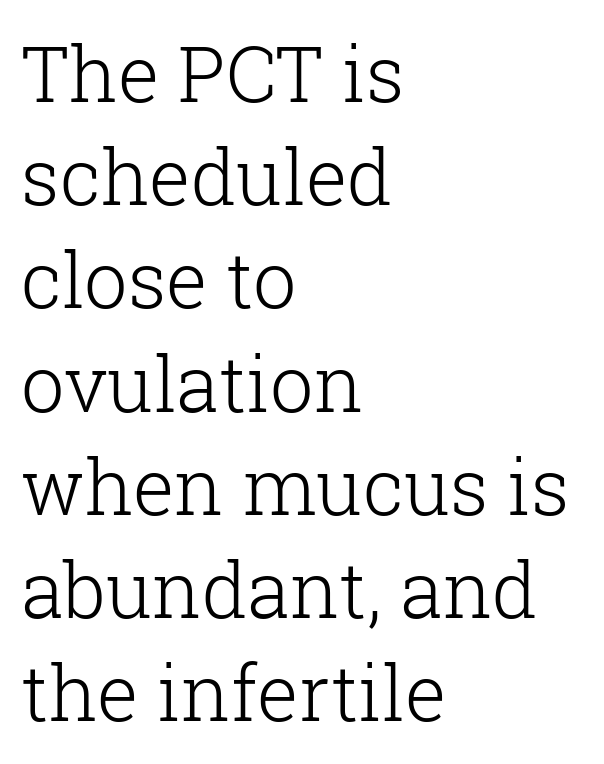
Q: Is the text bold? A: No.
Q: Is the text italic (slanted)? A: No, it is upright.
Q: Is the typeface a serif or a sans-serif typeface? A: Serif.
Q: Is the text underlined? A: No.
Q: How is the paragraph aligned? A: Left-aligned.
Q: Is the spacing between letters normal or unusually wide? A: Normal.
Q: Is the spacing between lines tight, normal or loose? A: Normal.
Q: Width (condensed, normal, or wide)? A: Normal.
Q: Stroke contrast? A: Low.
Q: x-height? A: Medium.
Q: Monospaced? A: No.
